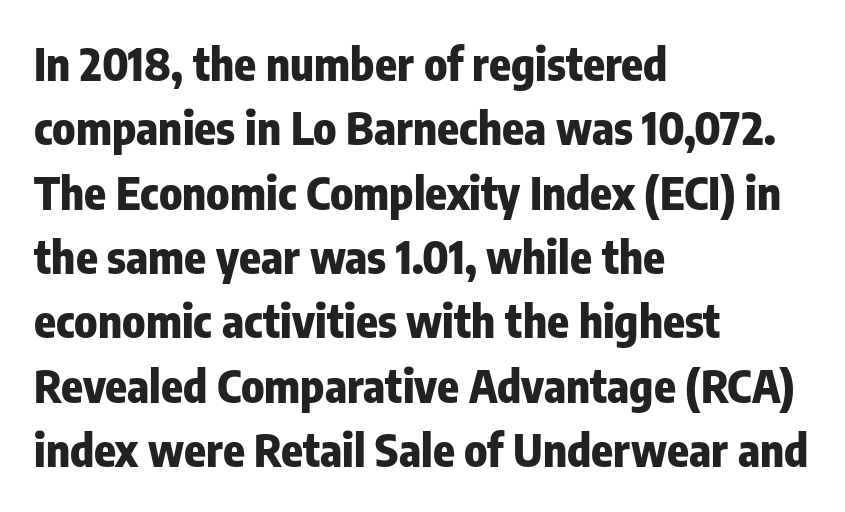
Horizontally, the lines are justified to the leading edge only. Default kerning and tracking; the words read as compact shapes. A typesetter would call this leading conventional body-copy spacing. Descenders hang freely into open space. The letters advance in unequal steps, a hallmark of proportional type. Observe the absence of serifs on each vertical stroke in this sample.
